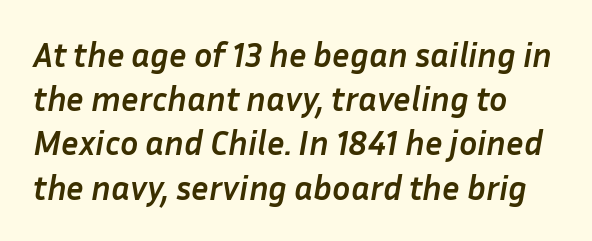
The image shows 34 px semibold type, italic (leaning right); set normal line spacing (1.3x), normal letter spacing, not underlined; low stroke contrast and a medium x-height.
